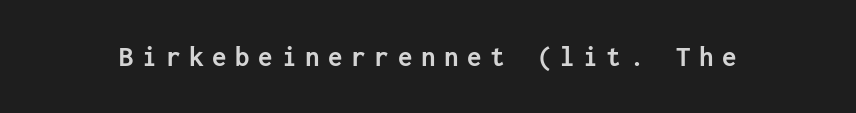
{"serif": "no", "italic": "no", "bold": "yes", "weight": "semibold", "width": "normal", "stroke_contrast": "low", "x_height": "medium", "underline": "no", "letter_spacing": "wide", "letter_spacing_em": 0.3, "glyph_px": 29}
